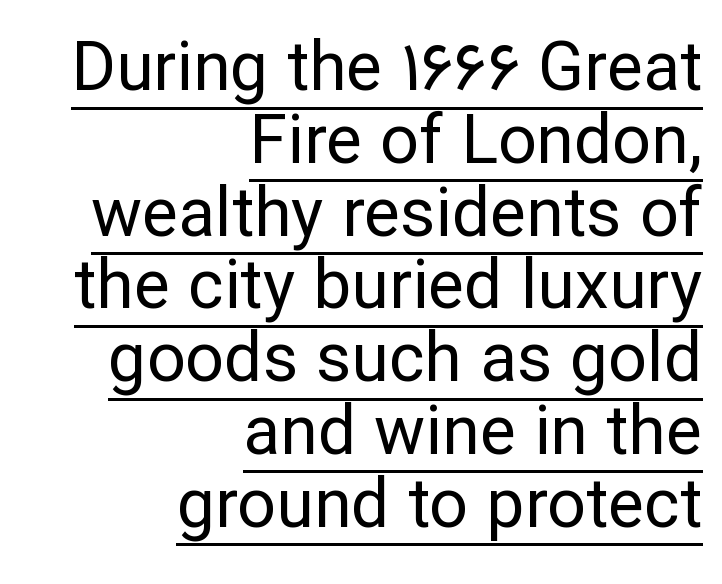
{"serif": "no", "italic": "no", "bold": "no", "weight": "regular", "width": "normal", "stroke_contrast": "low", "x_height": "medium", "monospaced": "no", "underline": "yes", "align": "right", "line_spacing": "tight", "line_spacing_ratio": 1.07, "letter_spacing": "normal", "letter_spacing_em": 0.0, "glyph_px": 68}
